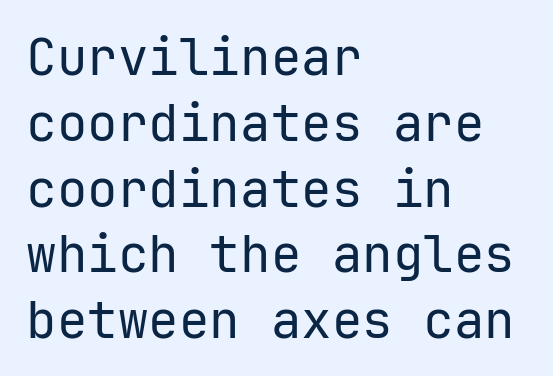
Typographically, this falls in the sans-serif category. Bold? No — there's no thickening of the strokes. These lines sit exactly where default settings would place them. Students, note that the glyphs here touch the page at normal intervals. The string is rendered with underlining switched off. Teacher's note: observe the even left margin — that is flush-left alignment.
